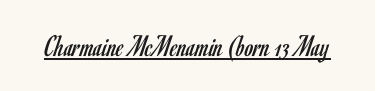
Q: Is the text bold? A: No.
Q: Is the text italic (slanted)? A: Yes.
Q: Is the typeface a serif or a sans-serif typeface? A: Sans-serif.
Q: Is the text underlined? A: Yes.
Q: Is the spacing between letters normal or unusually wide? A: Normal.
Q: Width (condensed, normal, or wide)? A: Condensed.
Q: Stroke contrast? A: Low.
Q: x-height? A: Small.
Q: Monospaced? A: No.
